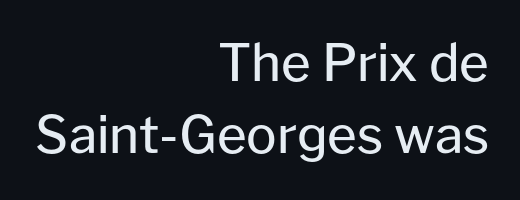
The image shows 51 px regular-weight sans-serif type, upright; set right-aligned, normal line spacing (1.42x), normal letter spacing, not underlined; low stroke contrast and a medium x-height.
